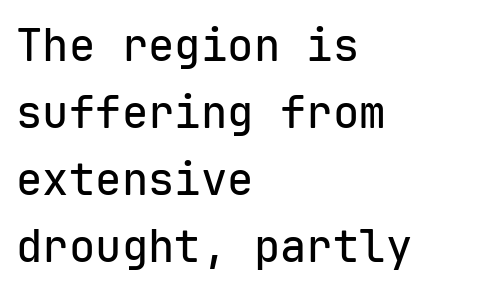
The image shows 44 px sans-serif type, upright, monospaced; set left-aligned, normal line spacing (1.52x), normal letter spacing, not underlined; low stroke contrast and a medium x-height.
